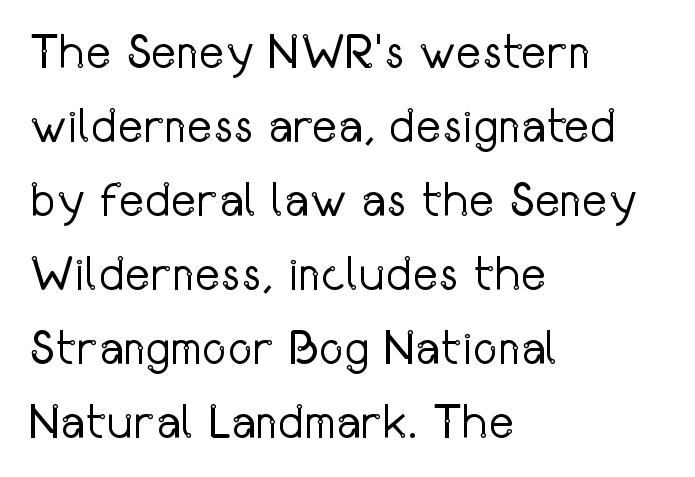
Type style note: lacks serifs. The face looks like a standard text weight, possibly lighter. The gaps between neighbouring characters are ordinary and unremarkable. This rendering uses left alignment, leaving the right contour irregular. The font's upright variant was chosen for this text.
